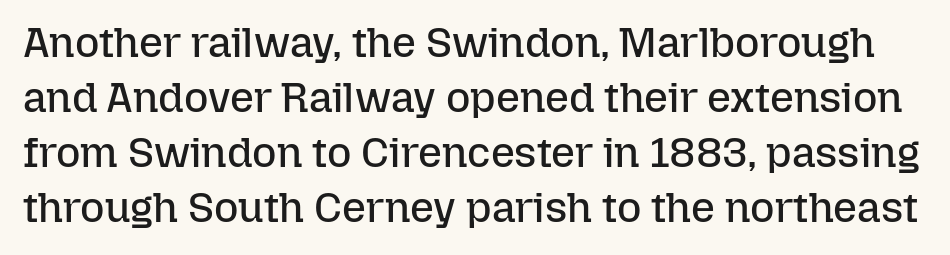
Nothing heavy about these letters — not bold at all. Compared with typical body copy, the letter spacing here is the same. Nobody drew a line under any word here. In terms of leading, this rendering sits right in the middle.
